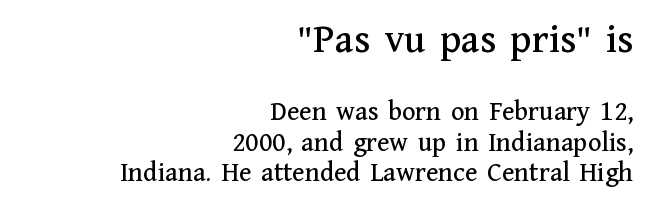
Q: Is the text italic (slanted)? A: No, it is upright.
Q: Is the typeface a serif or a sans-serif typeface? A: Serif.
Q: Is the text underlined? A: No.
Q: How is the paragraph aligned? A: Right-aligned.
Q: Is the spacing between letters normal or unusually wide? A: Normal.
Q: Is the spacing between lines tight, normal or loose? A: Tight.
Q: Which block of text is set in a larger size, the first (top) or the second (bottom)? A: The first (top) one.
Q: Width (condensed, normal, or wide)? A: Normal.
Q: Stroke contrast? A: Medium.
Q: x-height? A: Medium.
Q: Monospaced? A: No.
